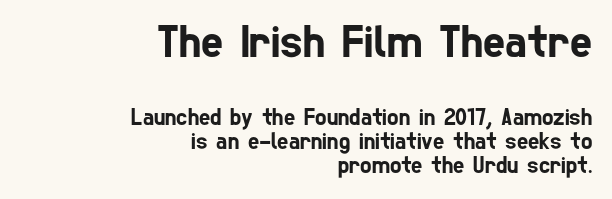
The face used here is proportionally spaced, like ordinary book or web type. Right-aligned paragraph, ragged on the left. Caption: upper text group enlarged, lower text group reduced. These lines are composed in type without serifs. This rendering features lettering with no underline.
